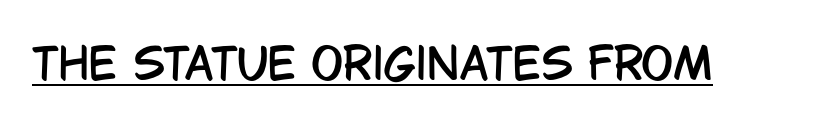
The image shows 43 px condensed sans-serif type, upright; set normal letter spacing, underlined; low stroke contrast and a large x-height.
